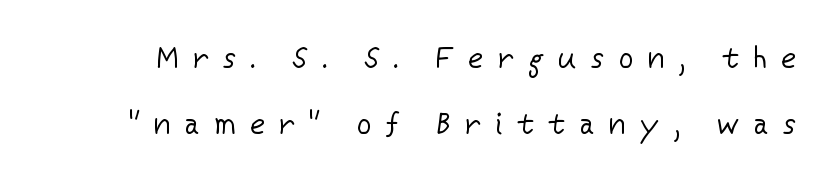
The image shows 29 px regular-weight sans-serif type, upright; set loose line spacing (2.29x), unusually wide letter spacing (+0.5 em), not underlined; low stroke contrast and a medium x-height.
